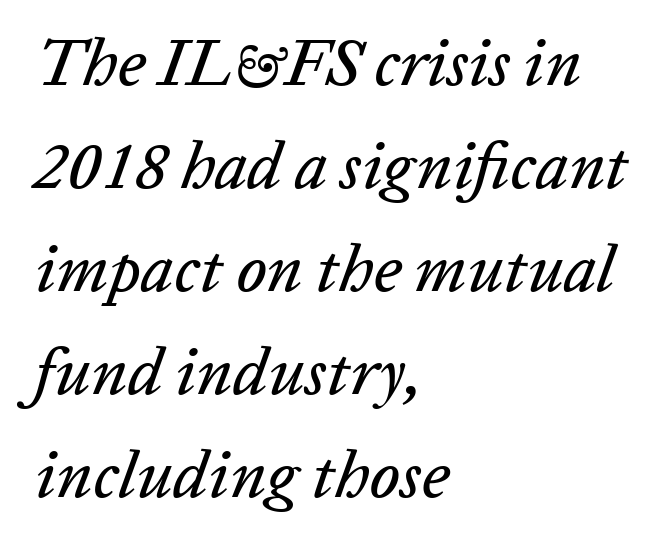
Teacher's note: observe the even left margin — that is flush-left alignment. Beneath every word, the page is bare. The type is set solid horizontally, with unmodified tracking. What's the leading like? Ordinary, nothing unusual. Do the characters align in a grid? No, the font is proportional.
